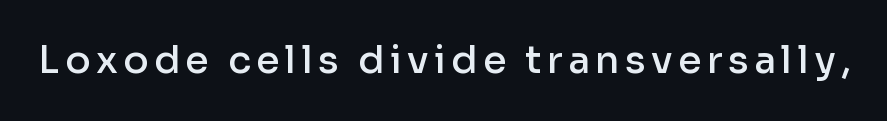
Has an underline been added? It has not. The axis of the letterforms is exactly vertical. As a designer I'd log this as weight 600, semibold. These lines are rendered in a variable-pitch font.
